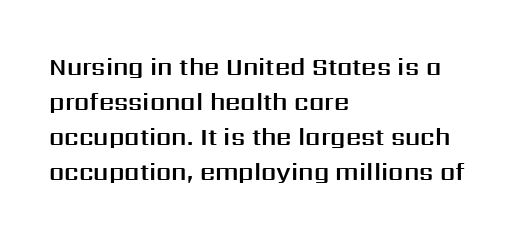
Q: Is the text italic (slanted)? A: No, it is upright.
Q: Is the text underlined? A: No.
Q: How is the paragraph aligned? A: Left-aligned.
Q: Is the spacing between letters normal or unusually wide? A: Normal.
Q: Is the spacing between lines tight, normal or loose? A: Normal.
